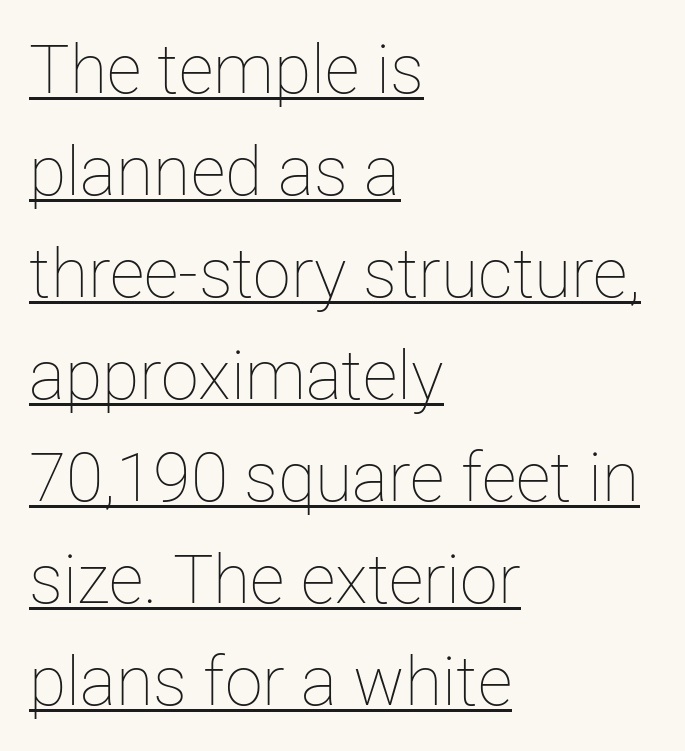
Q: Is the text bold? A: No.
Q: Is the text italic (slanted)? A: No, it is upright.
Q: Is the text underlined? A: Yes.
Q: How is the paragraph aligned? A: Left-aligned.
Q: Is the spacing between letters normal or unusually wide? A: Normal.
Q: Is the spacing between lines tight, normal or loose? A: Normal.
Q: Width (condensed, normal, or wide)? A: Normal.
Q: Stroke contrast? A: Low.
Q: x-height? A: Medium.
Q: Monospaced? A: No.
